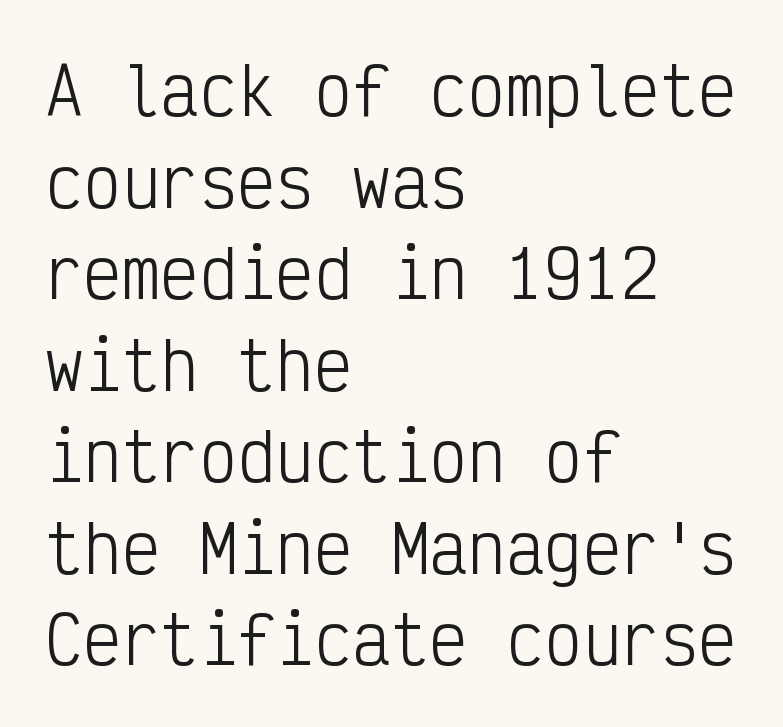
Is the letter spacing exaggerated? No — it looks like the ordinary default. Posture: straight, roman, zero tilt. The passage shown is not underscored anywhere. The line-height multiplier appears to be the usual default. The typesetting does not lean heavy: it is not bold.
